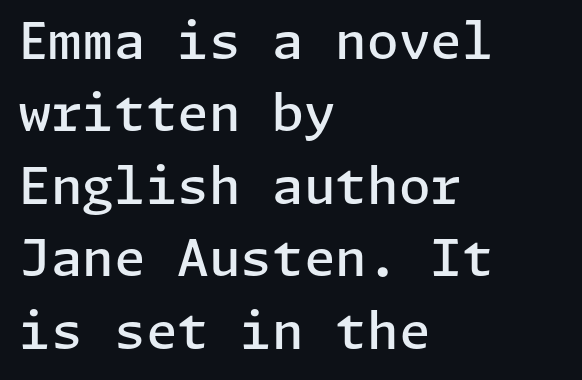
Q: Is the text bold? A: Semi-bold.
Q: Is the text italic (slanted)? A: No, it is upright.
Q: Is the typeface a serif or a sans-serif typeface? A: Sans-serif.
Q: Is the text underlined? A: No.
Q: How is the paragraph aligned? A: Left-aligned.
Q: Is the spacing between letters normal or unusually wide? A: Normal.
Q: Is the spacing between lines tight, normal or loose? A: Normal.
Q: Width (condensed, normal, or wide)? A: Normal.
Q: Stroke contrast? A: Low.
Q: x-height? A: Medium.
